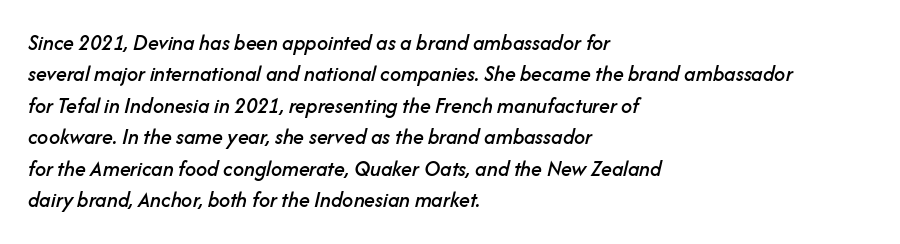
{"italic": "yes", "lean": "right", "slant_degrees": 14, "underline": "no", "align": "left", "line_spacing": "normal", "line_spacing_ratio": 1.43, "letter_spacing": "normal", "letter_spacing_em": 0.0, "glyph_px": 22}
